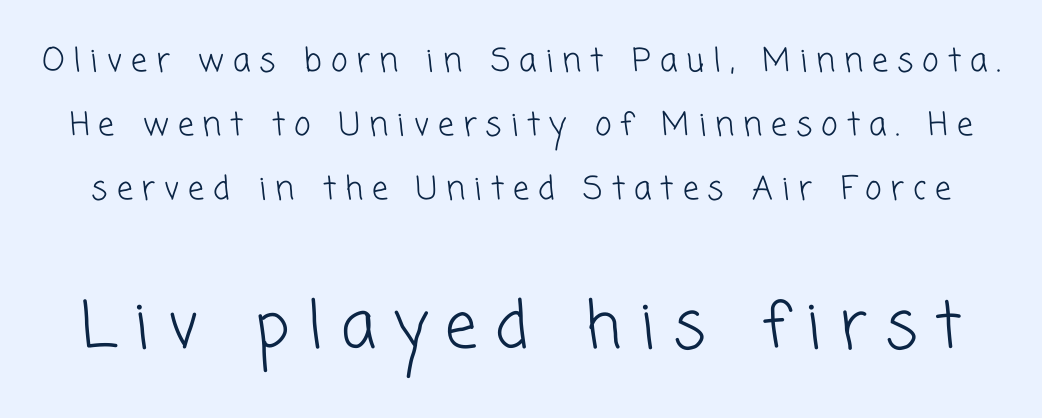
{"serif": "no", "bold": "no", "weight": "light", "width": "normal", "stroke_contrast": "low", "x_height": "medium", "monospaced": "no", "underline": "no", "line_spacing": "loose", "line_spacing_ratio": 2.0, "letter_spacing": "wide", "letter_spacing_em": 0.28, "larger_block": "second", "size_ratio": 2.0, "glyph_px": 64}
